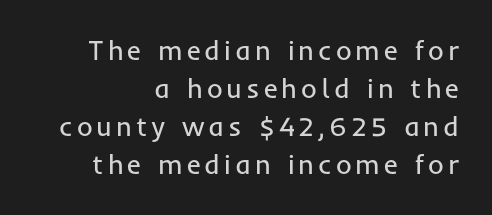
{"italic": "no", "bold": "no", "underline": "no", "align": "right", "line_spacing": "normal", "line_spacing_ratio": 1.41, "glyph_px": 27}
